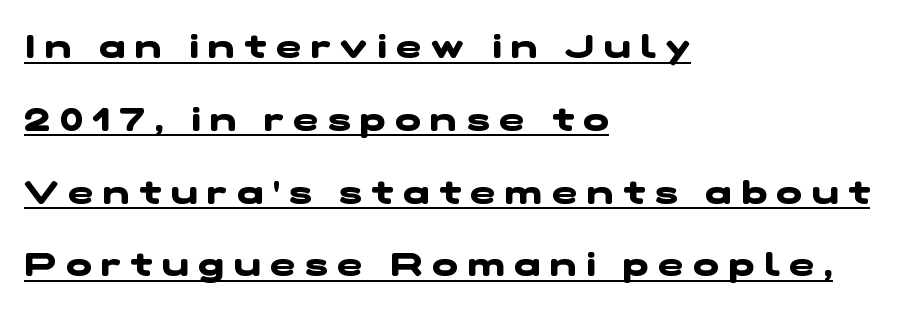
The image shows 34 px heavy, wide sans-serif type; set left-aligned, loose line spacing (2.14x), unusually wide letter spacing (+0.29 em), underlined; low stroke contrast and a medium x-height.
